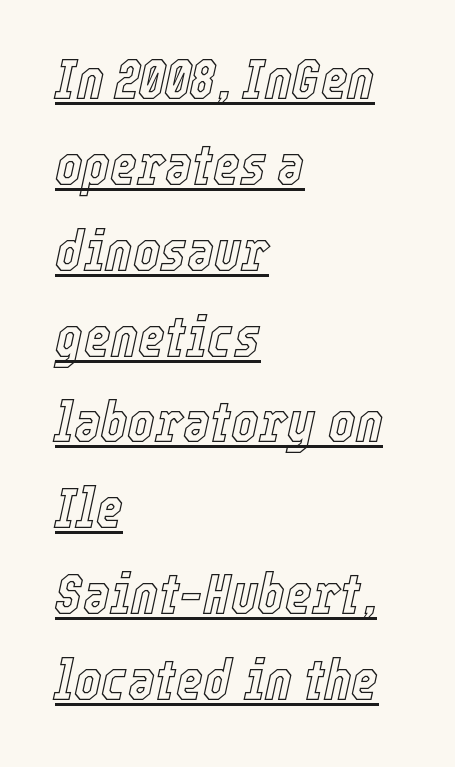
{"italic": "yes", "lean": "right", "slant_degrees": 12, "width": "condensed", "x_height": "medium", "monospaced": "no", "underline": "yes", "align": "left", "line_spacing": "normal", "line_spacing_ratio": 1.48, "letter_spacing": "normal", "letter_spacing_em": 0.0, "glyph_px": 58}
